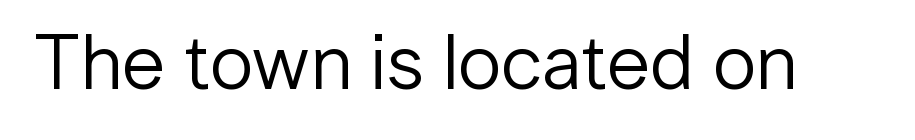
Characters follow at the spacing the type designer built in. The letters look calm and open, with moderate or lighter stems. Look at the bottom of the vertical strokes: they stop flat, with no serifs. Ordinary non-slanted type is in use. A typesetter would call this proportional, since set widths differ per character. Honestly, there is no underline to notice here at all.
